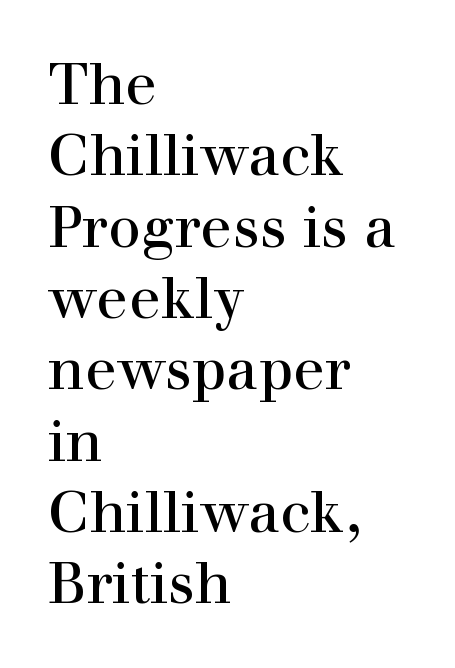
Q: Is the text bold? A: No.
Q: Is the text italic (slanted)? A: No, it is upright.
Q: Is the typeface a serif or a sans-serif typeface? A: Serif.
Q: Is the text underlined? A: No.
Q: How is the paragraph aligned? A: Left-aligned.
Q: Is the spacing between letters normal or unusually wide? A: Normal.
Q: Width (condensed, normal, or wide)? A: Normal.
Q: Stroke contrast? A: High.
Q: x-height? A: Medium.
Q: Monospaced? A: No.
